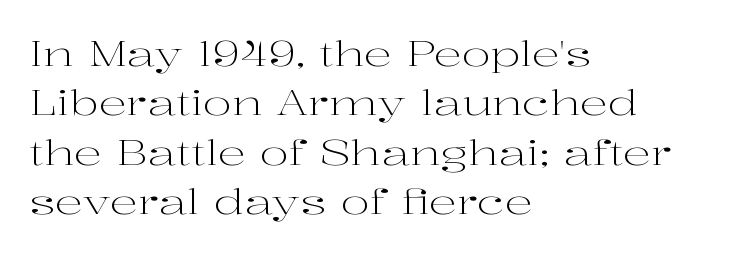
The passage shown is typed in a proportional face where columns would drift. Vertical stems look standard width or narrower in stroke. Bare-footed words on every line. Leftover space on each line is placed entirely after the last word. Letterform terminals end in serifs throughout the passage.
